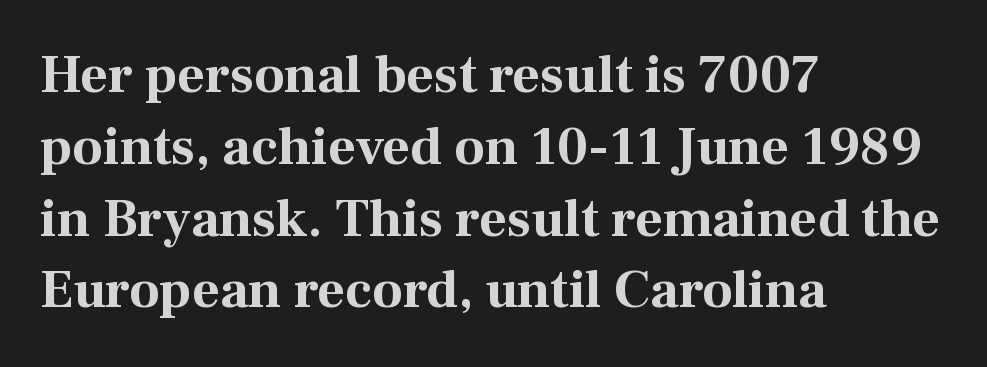
The baseline area is clear. Line beginnings align vertically; line endings do not. Type style note: has serifs. The face used here has the dense, thick strokes of a bold. The letters advance in unequal steps, a hallmark of proportional type.
